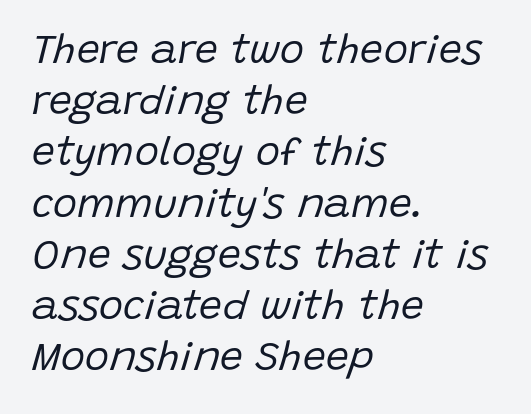
Q: Is the text bold? A: No.
Q: Is the text italic (slanted)? A: Yes, it leans right by about 15 degrees.
Q: Is the text underlined? A: No.
Q: How is the paragraph aligned? A: Left-aligned.
Q: Is the spacing between letters normal or unusually wide? A: Normal.
Q: Is the spacing between lines tight, normal or loose? A: Normal.
Q: Width (condensed, normal, or wide)? A: Normal.
Q: Stroke contrast? A: Low.
Q: x-height? A: Large.
Q: Monospaced? A: No.
